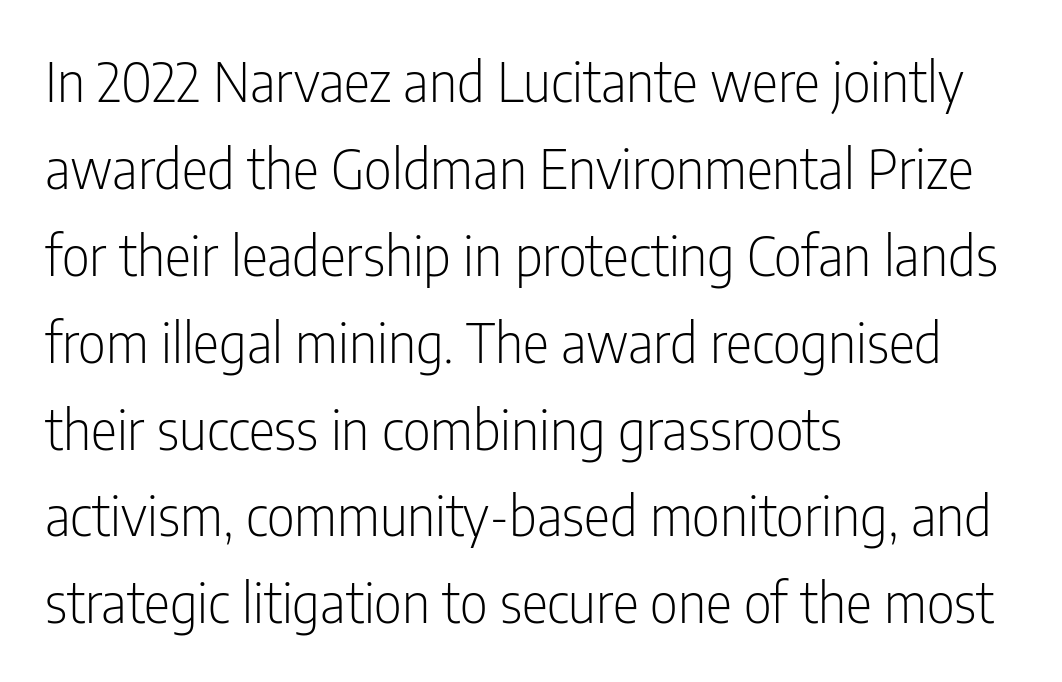
Q: Is the text bold? A: No.
Q: Is the text italic (slanted)? A: No, it is upright.
Q: Is the typeface a serif or a sans-serif typeface? A: Sans-serif.
Q: Is the text underlined? A: No.
Q: How is the paragraph aligned? A: Left-aligned.
Q: Is the spacing between letters normal or unusually wide? A: Normal.
Q: Is the spacing between lines tight, normal or loose? A: Normal.
Q: Width (condensed, normal, or wide)? A: Condensed.
Q: Stroke contrast? A: Low.
Q: x-height? A: Medium.
Q: Monospaced? A: No.
